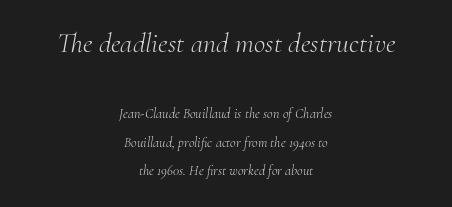
The image shows 28 px light serif type, italic (leaning right); set centered, loose line spacing (2.03x), normal letter spacing, not underlined; the first (top) block is 2.0x larger; medium stroke contrast and a small x-height.
